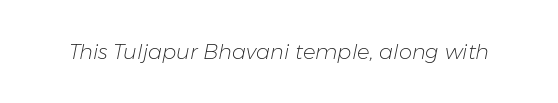
{"italic": "yes", "lean": "right", "slant_degrees": 11, "bold": "no", "underline": "no", "letter_spacing": "normal", "letter_spacing_em": 0.0, "glyph_px": 21}
